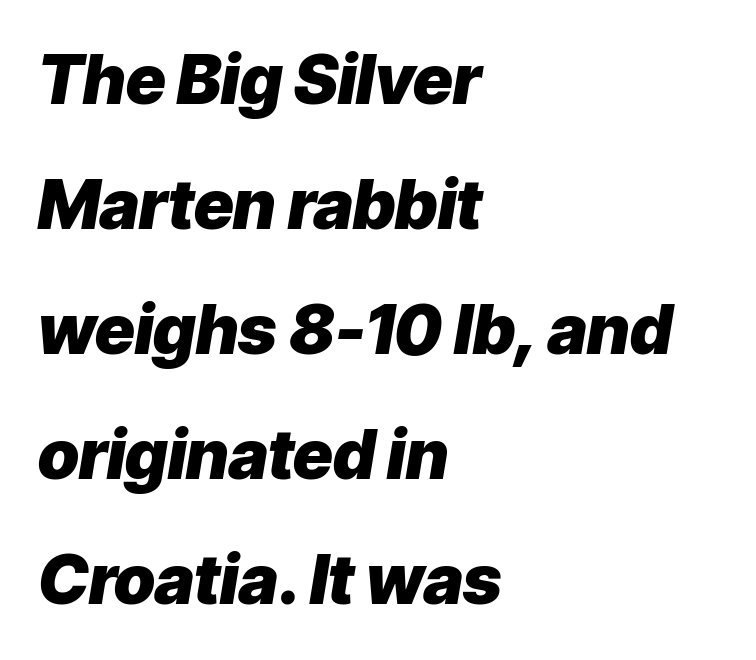
Q: Is the text bold? A: Yes.
Q: Is the text italic (slanted)? A: Yes, it leans right by about 9 degrees.
Q: Is the text underlined? A: No.
Q: How is the paragraph aligned? A: Left-aligned.
Q: Is the spacing between letters normal or unusually wide? A: Normal.
Q: Width (condensed, normal, or wide)? A: Normal.
Q: Stroke contrast? A: Low.
Q: x-height? A: Medium.
Q: Monospaced? A: No.
